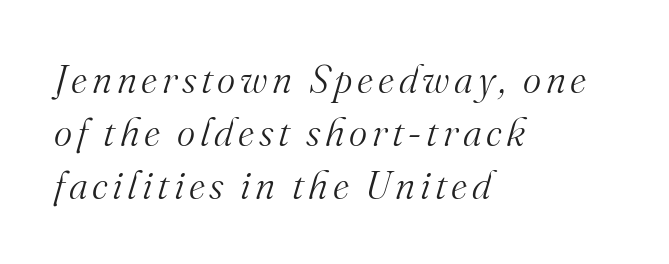
The image shows 39 px light serif type, italic (leaning right); set left-aligned, normal line spacing (1.36x), not underlined; medium stroke contrast and a small x-height.
